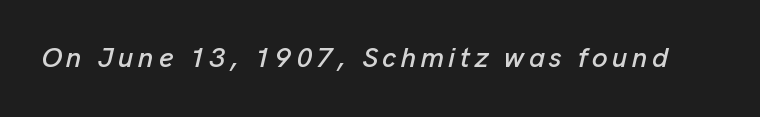
{"italic": "yes", "lean": "right", "slant_degrees": 13, "width": "normal", "stroke_contrast": "low", "x_height": "medium", "monospaced": "no", "underline": "no", "glyph_px": 28}
